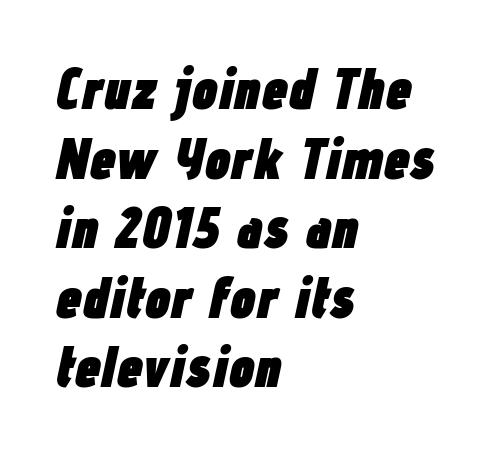
Typeset ragged right — the left edge is the straight one. The passage shown is typed in a proportional face where columns would drift. The foot of each line stays bare and open. What weight is shown? A full bold with thick strokes.
